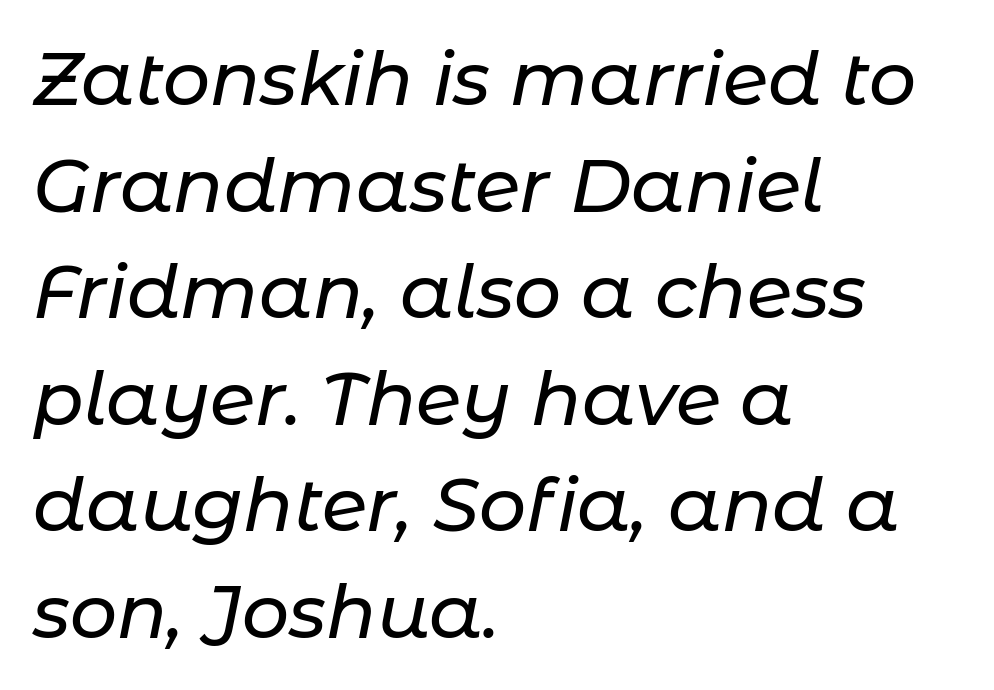
Q: Is the text italic (slanted)? A: Yes, it leans right by about 11 degrees.
Q: Is the text underlined? A: No.
Q: How is the paragraph aligned? A: Left-aligned.
Q: Is the spacing between letters normal or unusually wide? A: Normal.
Q: Is the spacing between lines tight, normal or loose? A: Normal.
Q: Width (condensed, normal, or wide)? A: Normal.
Q: Stroke contrast? A: Low.
Q: x-height? A: Medium.
Q: Monospaced? A: No.
